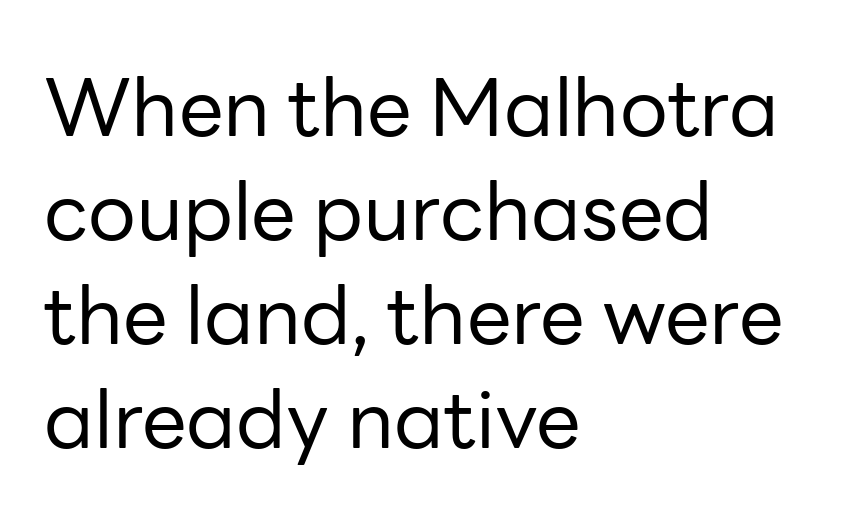
The image shows 80 px regular-weight sans-serif type, upright; set left-aligned, normal line spacing (1.3x), normal letter spacing, not underlined; low stroke contrast and a medium x-height.
